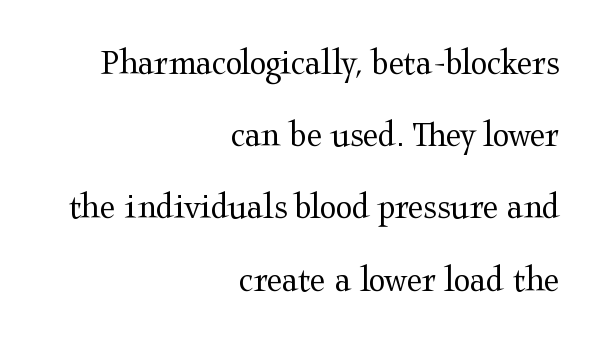
Spacing verdict: proportional, widths tailored to each character. Horizontal alignment here is rightward, an uncommon choice for prose. Is the letter spacing exaggerated? No — it looks like the ordinary default. The typeface has the unassuming heft of standard copy or less.
